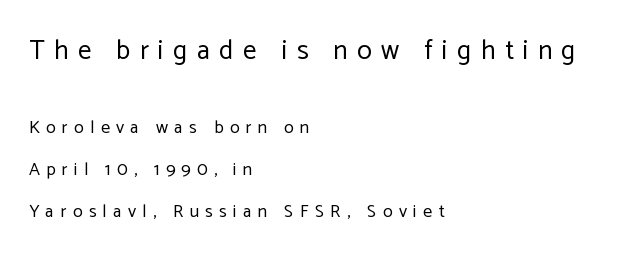
Q: Is the text bold? A: No.
Q: Is the text italic (slanted)? A: No, it is upright.
Q: Is the text underlined? A: No.
Q: How is the paragraph aligned? A: Left-aligned.
Q: Is the spacing between letters normal or unusually wide? A: Unusually wide.
Q: Is the spacing between lines tight, normal or loose? A: Loose.
Q: Which block of text is set in a larger size, the first (top) or the second (bottom)? A: The first (top) one.
